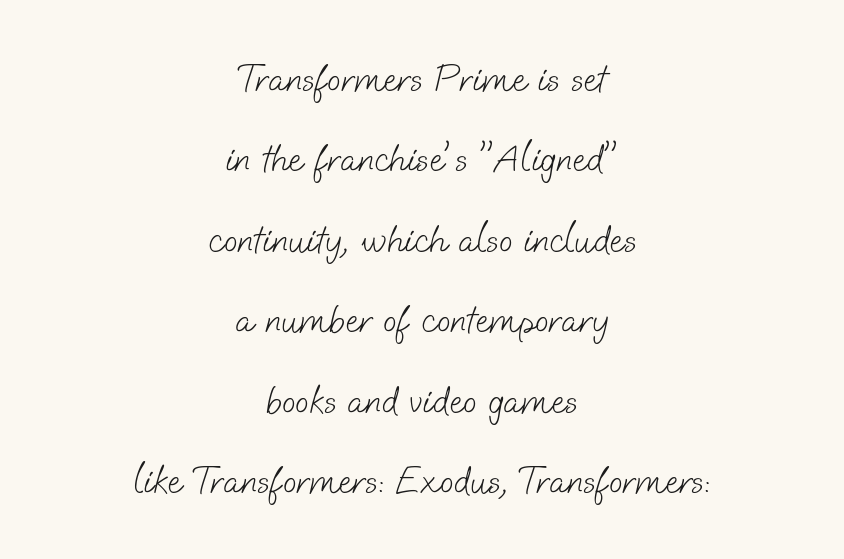
Here the glyphs are tracked normally, forming tight word shapes. The baseline area is clear. The space between consecutive lines is lavish. Looks like regular typesetting: each glyph gets only the width it needs. Horizontal alignment here is central, giving a formal, balanced look. Does the type have serifs? No, each stem ends abruptly.
